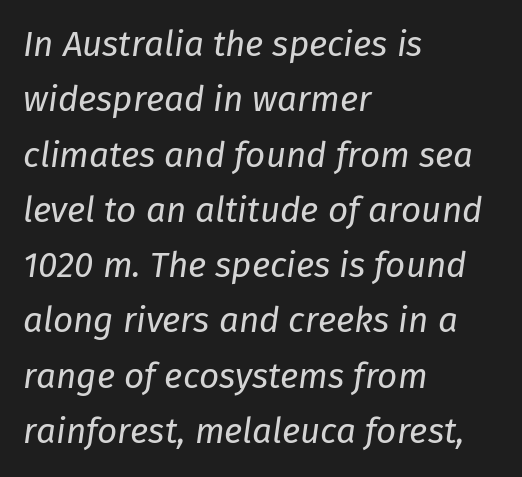
{"italic": "yes", "lean": "right", "slant_degrees": 8, "bold": "no", "weight": "regular", "width": "normal", "stroke_contrast": "low", "x_height": "medium", "monospaced": "no", "underline": "no", "align": "left", "line_spacing": "normal", "line_spacing_ratio": 1.58, "letter_spacing": "normal", "letter_spacing_em": 0.0, "glyph_px": 35}
